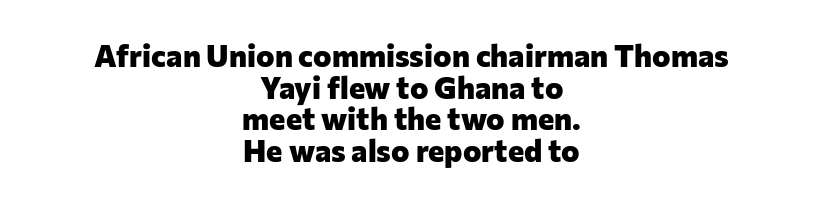
Q: Is the text bold? A: Yes.
Q: Is the text italic (slanted)? A: No, it is upright.
Q: Is the typeface a serif or a sans-serif typeface? A: Sans-serif.
Q: Is the text underlined? A: No.
Q: How is the paragraph aligned? A: Centered.
Q: Is the spacing between letters normal or unusually wide? A: Normal.
Q: Is the spacing between lines tight, normal or loose? A: Tight.
Q: Width (condensed, normal, or wide)? A: Normal.
Q: Stroke contrast? A: Low.
Q: x-height? A: Medium.
Q: Monospaced? A: No.
